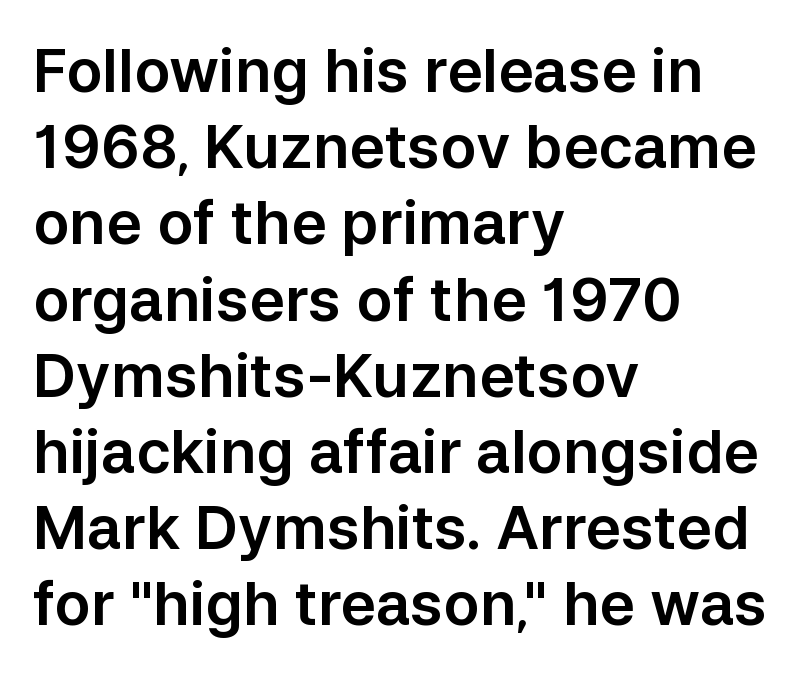
The letterforms sit shoulder to shoulder at normal distance. The font family rendered here belongs to the sans-serif group. Every row of glyphs begins at an identical x-position on the left. Think of a printed novel: that variable character pitch is what you see here.
